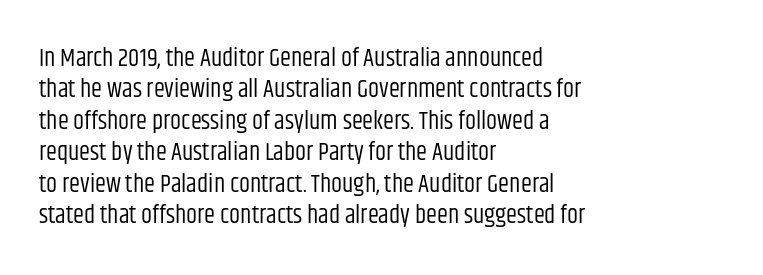
The image shows 25 px text type, upright; set left-aligned, normal line spacing (1.26x), normal letter spacing, not underlined.
